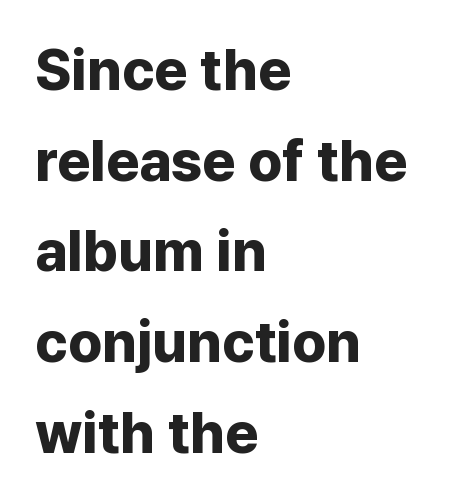
The image shows 57 px bold sans-serif type, upright; set left-aligned, normal line spacing (1.59x), normal letter spacing, not underlined; low stroke contrast and a medium x-height.
